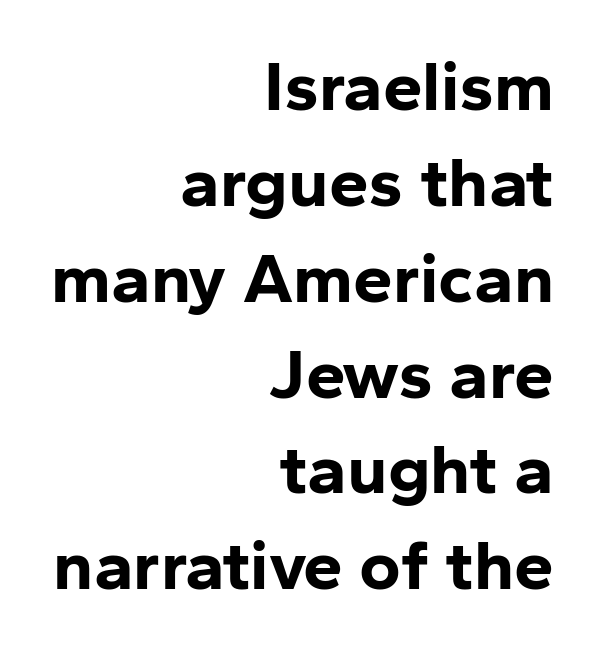
A typesetter would call this proportional, since set widths differ per character. The setting favours the right margin, as signatures and pull-quotes sometimes do. A roman cut, with each character standing at attention. The string is rendered with underlining switched off.
